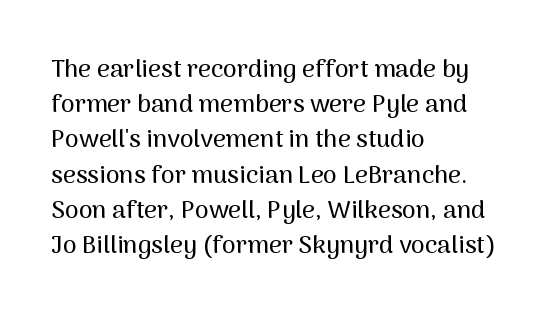
{"italic": "no", "underline": "no", "align": "left", "line_spacing": "normal", "line_spacing_ratio": 1.41, "letter_spacing": "normal", "letter_spacing_em": 0.0, "glyph_px": 25}
